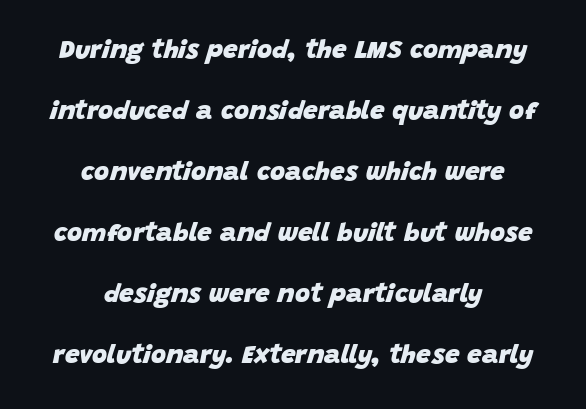
Every row of glyphs is offset so its center matches the block's center. The text carries the slant typical of an italic or oblique font. Words float on clear page, feet unadorned. Every letter is thick-stroked: bold, no question. The designer dialed line spacing up above the default. The letterforms sit shoulder to shoulder at normal distance.
